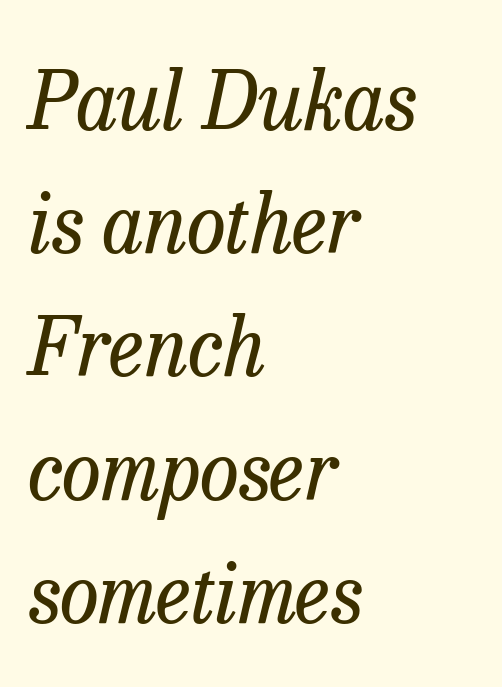
Q: Is the text bold? A: No.
Q: Is the text italic (slanted)? A: Yes, it leans right by about 13 degrees.
Q: Is the typeface a serif or a sans-serif typeface? A: Serif.
Q: Is the text underlined? A: No.
Q: How is the paragraph aligned? A: Left-aligned.
Q: Is the spacing between letters normal or unusually wide? A: Normal.
Q: Is the spacing between lines tight, normal or loose? A: Normal.
Q: Width (condensed, normal, or wide)? A: Normal.
Q: Stroke contrast? A: Low.
Q: x-height? A: Medium.
Q: Monospaced? A: No.
